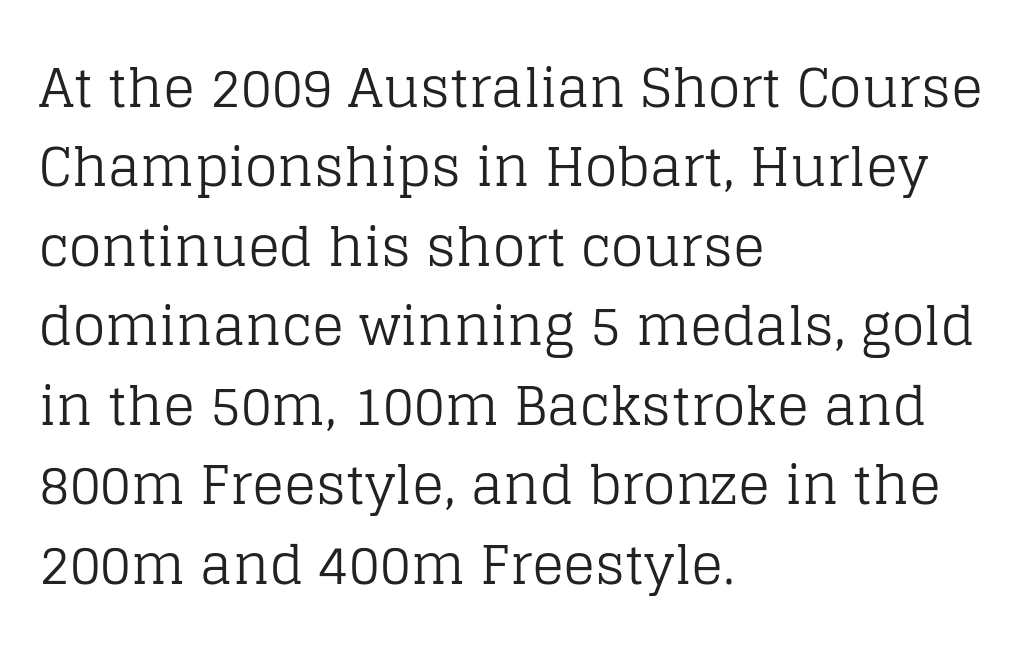
{"serif": "yes", "italic": "no", "bold": "no", "weight": "regular", "width": "normal", "stroke_contrast": "low", "x_height": "large", "monospaced": "no", "underline": "no", "align": "left", "line_spacing": "normal", "line_spacing_ratio": 1.5, "letter_spacing": "normal", "letter_spacing_em": 0.0, "glyph_px": 53}
